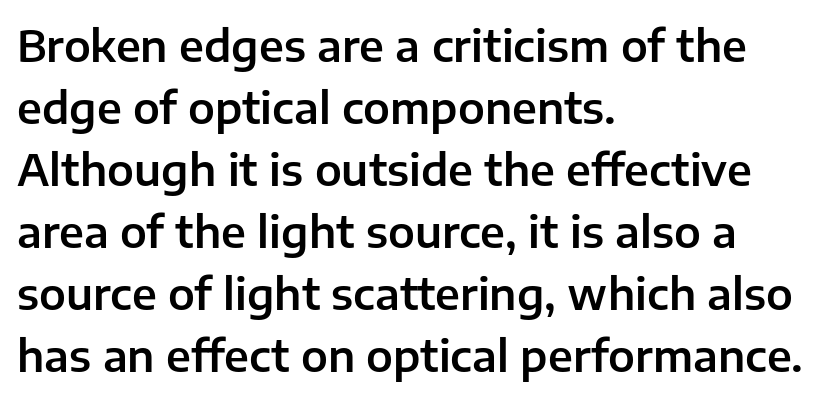
The image shows 43 px sans-serif type, upright; set left-aligned, normal line spacing (1.44x), normal letter spacing, not underlined; low stroke contrast and a medium x-height.
